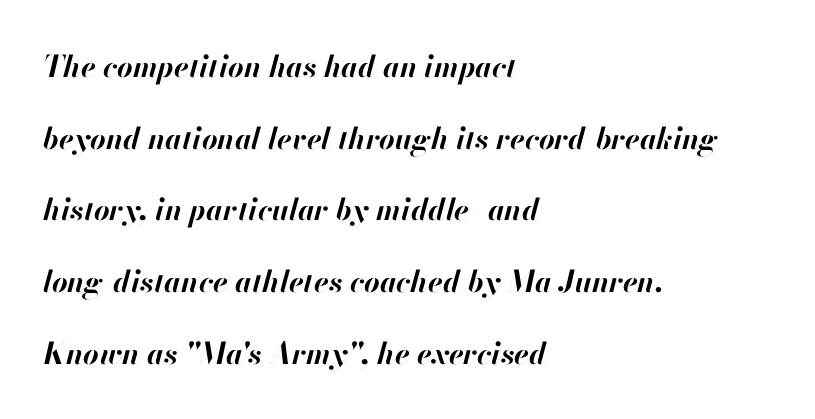
{"italic": "yes", "lean": "right", "slant_degrees": 13, "bold": "yes", "weight": "bold", "width": "normal", "stroke_contrast": "high", "x_height": "small", "monospaced": "no", "underline": "no", "align": "left", "line_spacing": "loose", "line_spacing_ratio": 2.39, "letter_spacing": "normal", "letter_spacing_em": 0.0, "glyph_px": 30}
